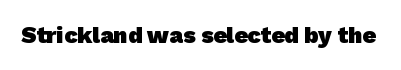
Q: Is the text bold? A: Yes.
Q: Is the text underlined? A: No.
Q: Is the spacing between letters normal or unusually wide? A: Normal.
